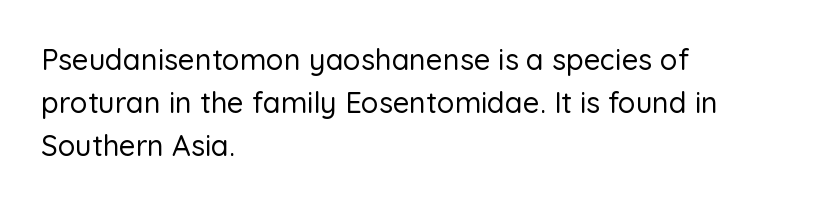
{"serif": "no", "italic": "no", "width": "normal", "stroke_contrast": "low", "x_height": "medium", "monospaced": "no", "underline": "no", "align": "left", "line_spacing": "normal", "line_spacing_ratio": 1.49, "letter_spacing": "normal", "letter_spacing_em": 0.0, "glyph_px": 29}
